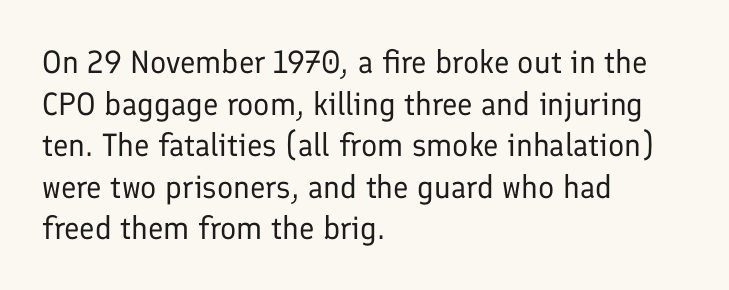
The image shows 32 px regular-weight sans-serif type, upright; set left-aligned, normal line spacing (1.3x), normal letter spacing, not underlined; low stroke contrast and a medium x-height.
